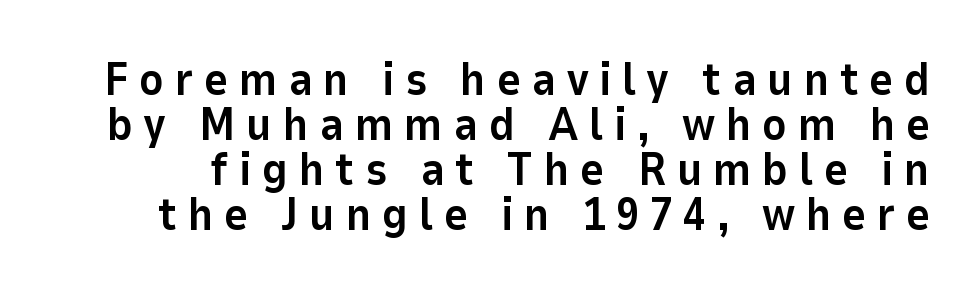
{"serif": "no", "italic": "no", "bold": "yes", "weight": "bold", "width": "normal", "stroke_contrast": "low", "x_height": "medium", "monospaced": "no", "underline": "no", "line_spacing": "tight", "line_spacing_ratio": 0.98, "letter_spacing": "wide", "letter_spacing_em": 0.23, "glyph_px": 46}
